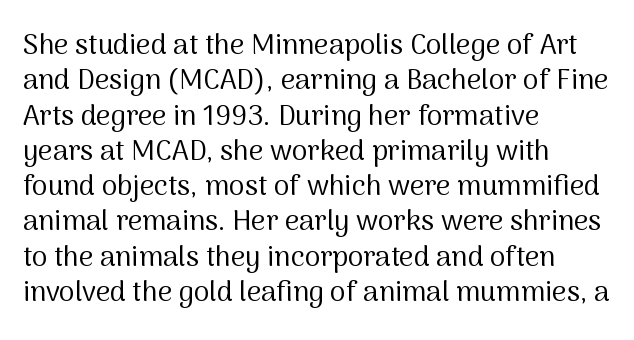
Q: Is the text bold? A: No.
Q: Is the text italic (slanted)? A: No, it is upright.
Q: Is the typeface a serif or a sans-serif typeface? A: Sans-serif.
Q: Is the text underlined? A: No.
Q: How is the paragraph aligned? A: Left-aligned.
Q: Is the spacing between letters normal or unusually wide? A: Normal.
Q: Is the spacing between lines tight, normal or loose? A: Normal.
Q: Width (condensed, normal, or wide)? A: Normal.
Q: Stroke contrast? A: Medium.
Q: x-height? A: Medium.
Q: Monospaced? A: No.
